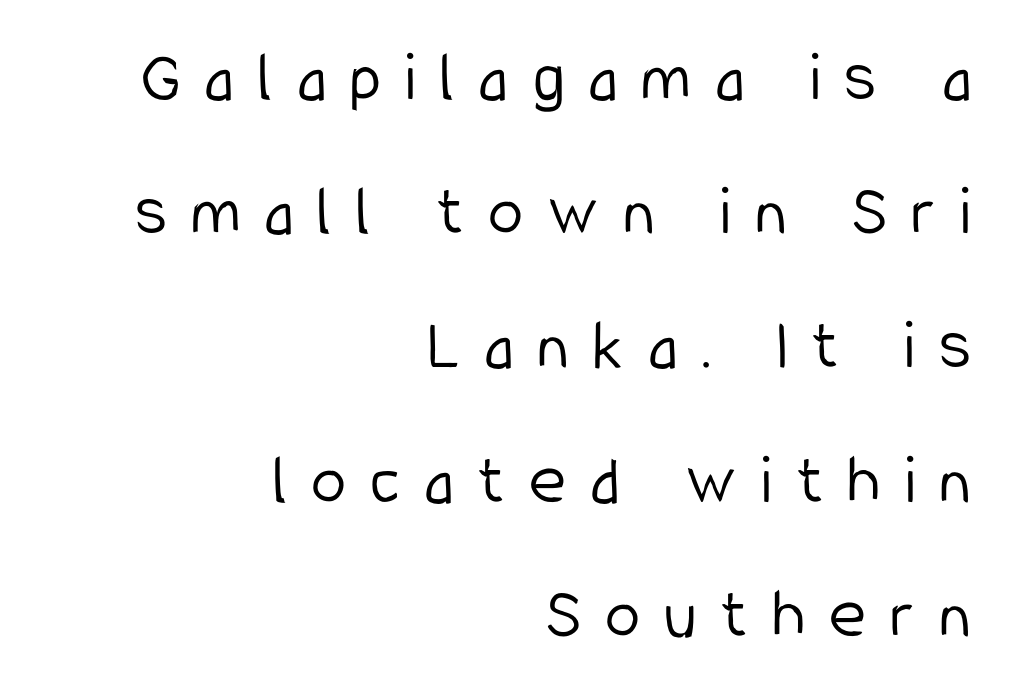
Q: Is the text bold? A: No.
Q: Is the text italic (slanted)? A: No, it is upright.
Q: Is the typeface a serif or a sans-serif typeface? A: Sans-serif.
Q: Is the text underlined? A: No.
Q: How is the paragraph aligned? A: Right-aligned.
Q: Is the spacing between letters normal or unusually wide? A: Unusually wide.
Q: Width (condensed, normal, or wide)? A: Condensed.
Q: Stroke contrast? A: Low.
Q: x-height? A: Medium.
Q: Monospaced? A: No.
